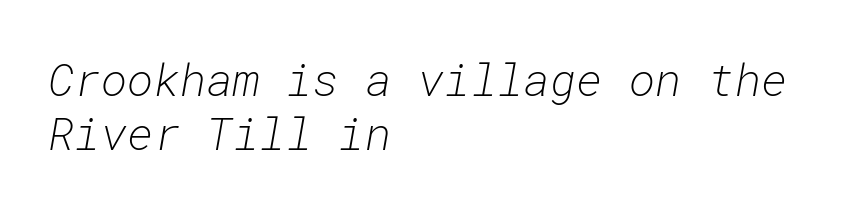
Q: Is the text bold? A: No.
Q: Is the text italic (slanted)? A: Yes, it leans right by about 10 degrees.
Q: Is the text underlined? A: No.
Q: How is the paragraph aligned? A: Left-aligned.
Q: Is the spacing between letters normal or unusually wide? A: Normal.
Q: Width (condensed, normal, or wide)? A: Normal.
Q: Stroke contrast? A: Low.
Q: x-height? A: Medium.
Q: Monospaced? A: Yes.
